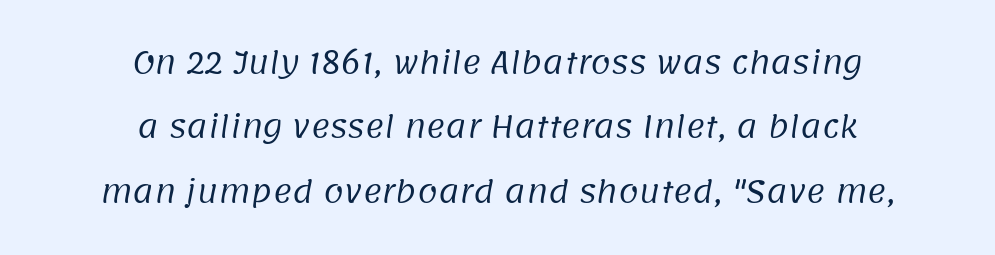
Q: Is the text bold? A: No.
Q: Is the typeface a serif or a sans-serif typeface? A: Sans-serif.
Q: Is the text underlined? A: No.
Q: How is the paragraph aligned? A: Centered.
Q: Is the spacing between letters normal or unusually wide? A: Normal.
Q: Is the spacing between lines tight, normal or loose? A: Loose.
Q: Width (condensed, normal, or wide)? A: Normal.
Q: Stroke contrast? A: Low.
Q: x-height? A: Large.
Q: Monospaced? A: No.
